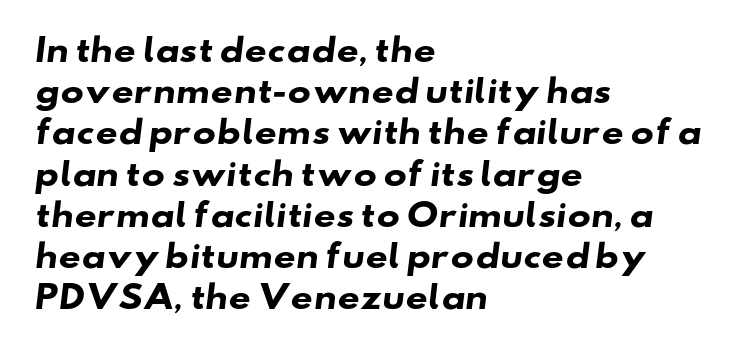
Q: Is the text bold? A: Yes.
Q: Is the typeface a serif or a sans-serif typeface? A: Sans-serif.
Q: Is the text underlined? A: No.
Q: How is the paragraph aligned? A: Left-aligned.
Q: Is the spacing between letters normal or unusually wide? A: Normal.
Q: Is the spacing between lines tight, normal or loose? A: Normal.
Q: Width (condensed, normal, or wide)? A: Wide.
Q: Stroke contrast? A: Low.
Q: x-height? A: Small.
Q: Monospaced? A: No.
